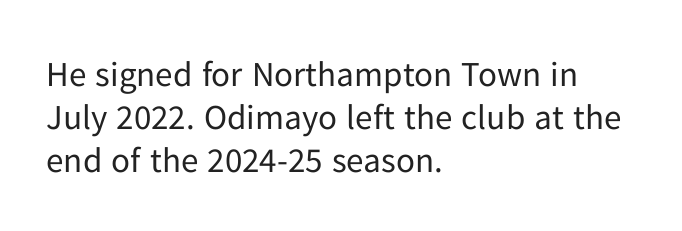
Q: Is the text bold? A: No.
Q: Is the text italic (slanted)? A: No, it is upright.
Q: Is the typeface a serif or a sans-serif typeface? A: Sans-serif.
Q: Is the text underlined? A: No.
Q: How is the paragraph aligned? A: Left-aligned.
Q: Is the spacing between letters normal or unusually wide? A: Normal.
Q: Width (condensed, normal, or wide)? A: Normal.
Q: Stroke contrast? A: Low.
Q: x-height? A: Medium.
Q: Monospaced? A: No.
